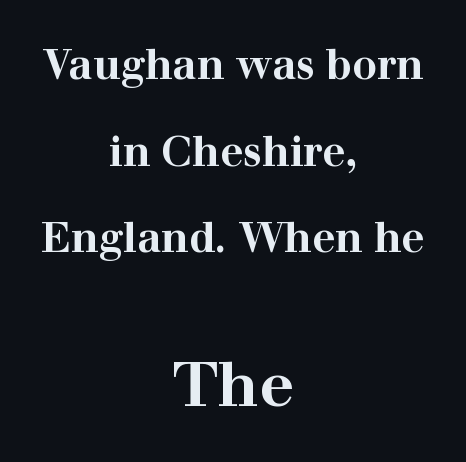
{"serif": "yes", "italic": "no", "bold": "yes", "weight": "bold", "width": "wide", "stroke_contrast": "high", "x_height": "medium", "monospaced": "no", "underline": "no", "align": "center", "line_spacing": "loose", "line_spacing_ratio": 2.11, "letter_spacing": "normal", "letter_spacing_em": 0.0, "larger_block": "second", "size_ratio": 1.49, "glyph_px": 61}
